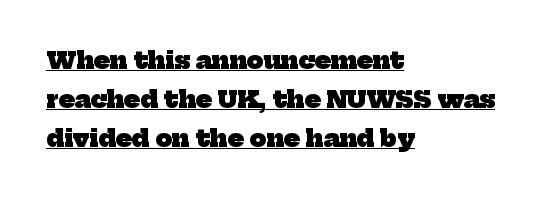
The rendering uses the underline text-decoration. The passage is arranged the way most books set body copy — flush left. The block of text has a typical density, with ordinary space between rows. The font is running at its bold setting. Students, note that the glyphs here touch the page at normal intervals.
